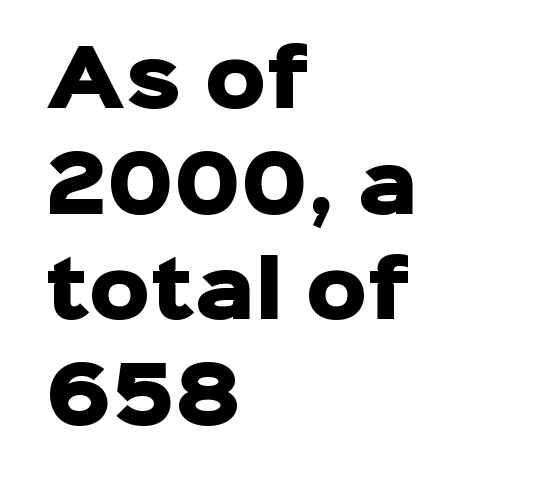
{"serif": "no", "italic": "no", "bold": "yes", "weight": "heavy", "width": "normal", "stroke_contrast": "low", "x_height": "medium", "monospaced": "no", "underline": "no", "align": "left", "line_spacing": "normal", "line_spacing_ratio": 1.39, "letter_spacing": "normal", "letter_spacing_em": 0.0, "glyph_px": 76}
